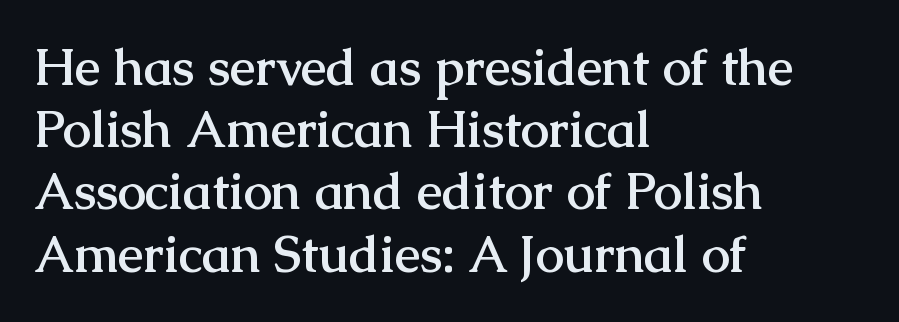
{"serif": "yes", "italic": "no", "bold": "yes", "weight": "semibold", "width": "normal", "stroke_contrast": "medium", "x_height": "medium", "monospaced": "no", "underline": "no", "align": "left", "line_spacing_ratio": 1.22, "letter_spacing": "normal", "letter_spacing_em": 0.0, "glyph_px": 51}
